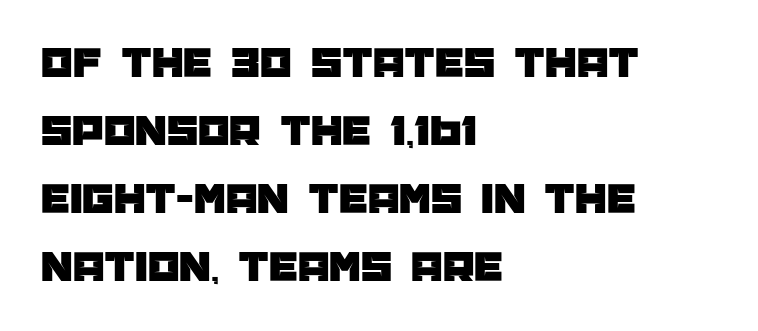
{"serif": "no", "italic": "no", "width": "normal", "stroke_contrast": "low", "x_height": "large", "monospaced": "no", "underline": "no", "align": "left", "line_spacing": "normal", "line_spacing_ratio": 1.51, "letter_spacing": "normal", "letter_spacing_em": 0.0, "glyph_px": 45}
